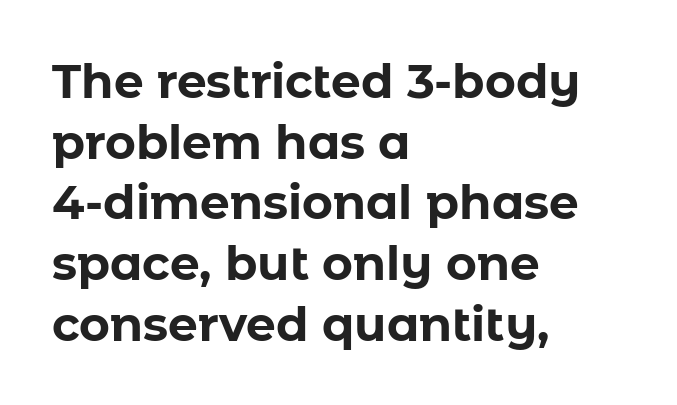
The image shows 47 px bold sans-serif type, upright; set left-aligned, normal line spacing (1.29x), normal letter spacing, not underlined; low stroke contrast and a medium x-height.
